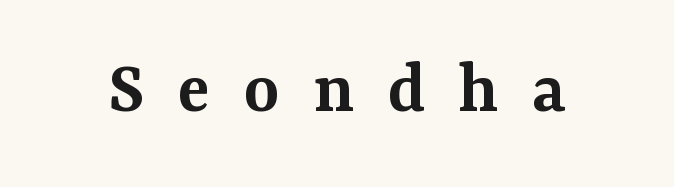
Q: Is the text bold? A: Semi-bold.
Q: Is the text italic (slanted)? A: No, it is upright.
Q: Is the typeface a serif or a sans-serif typeface? A: Serif.
Q: Is the text underlined? A: No.
Q: Is the spacing between letters normal or unusually wide? A: Unusually wide.
Q: Width (condensed, normal, or wide)? A: Normal.
Q: Stroke contrast? A: Medium.
Q: x-height? A: Medium.
Q: Monospaced? A: No.
